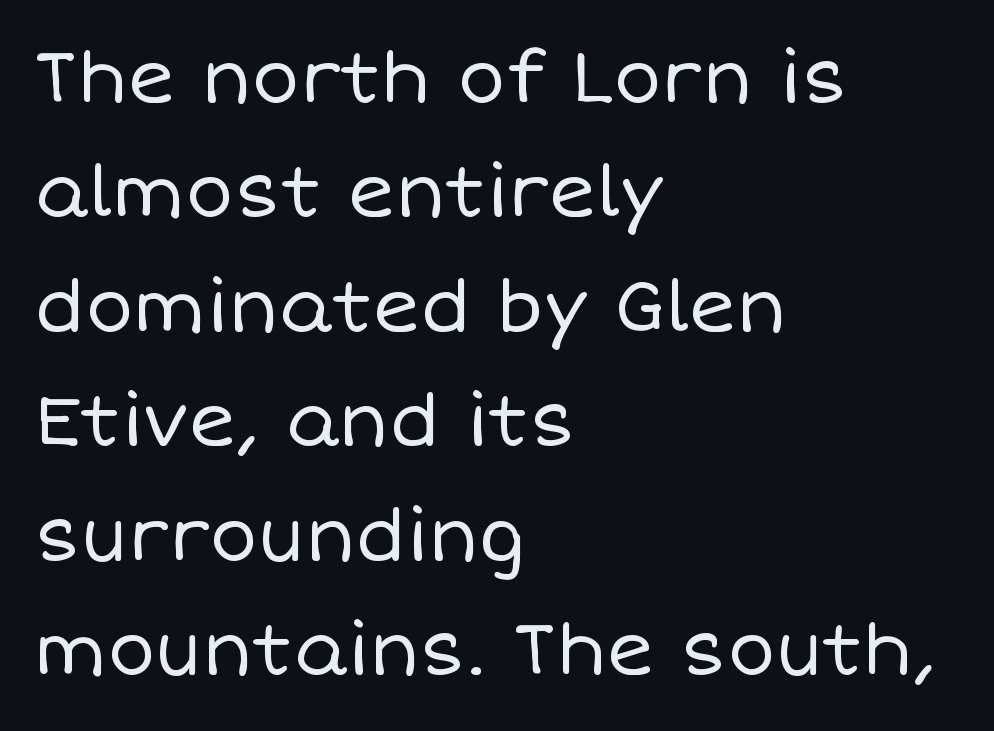
Every row of glyphs begins at an identical x-position on the left. When letters stand straight like this, we call the style roman or upright. Standard letterfit; no display-style spreading of the glyphs. The weight would be labelled regular, book, light, or lighter still. Is there much room between lines? A standard amount, neither cramped nor airy. The passage shown is typed in a proportional face where columns would drift.
